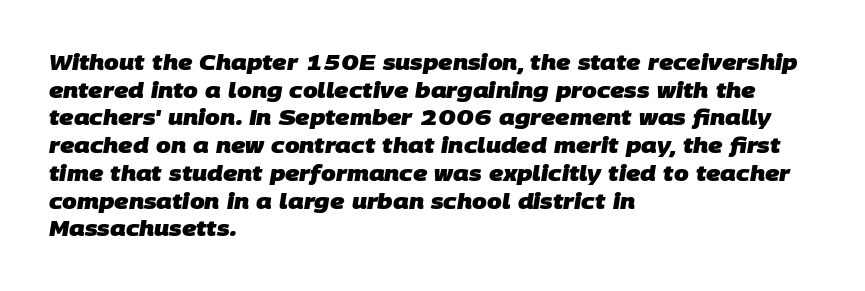
Summary of vertical rhythm: regular, with standard interline spacing. The tracking reads as untouched default to a designer's eye. The baseline area is clear. I'd describe the lettering as bold — thick and assertive. Short and long lines alike share a common starting point at left.
